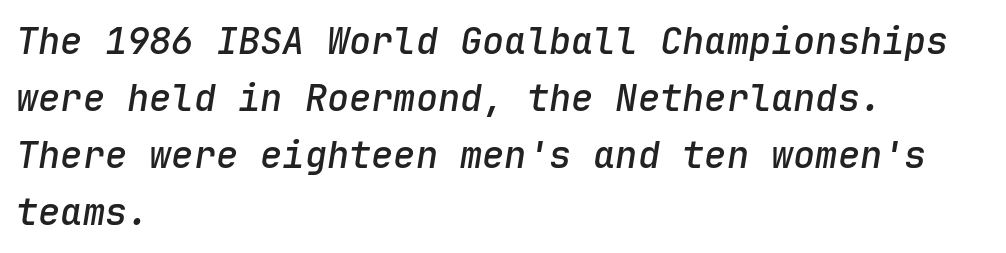
{"italic": "yes", "lean": "right", "slant_degrees": 9, "bold": "semi", "weight": "semibold", "width": "normal", "stroke_contrast": "low", "x_height": "medium", "monospaced": "yes", "underline": "no", "align": "left", "line_spacing": "normal", "line_spacing_ratio": 1.54, "letter_spacing": "normal", "letter_spacing_em": 0.0, "glyph_px": 37}
